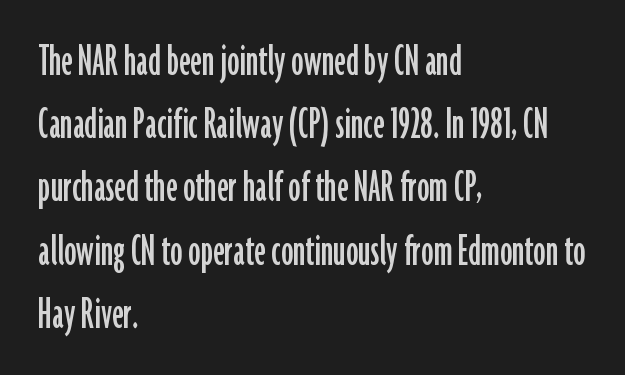
The image shows 49 px condensed sans-serif type, upright; set left-aligned, normal line spacing (1.29x), normal letter spacing, not underlined; low stroke contrast and a medium x-height.
